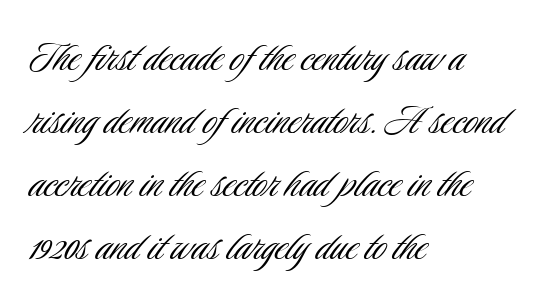
{"serif": "no", "bold": "no", "weight": "light", "width": "condensed", "stroke_contrast": "low", "x_height": "small", "monospaced": "no", "underline": "no", "align": "left", "line_spacing": "normal", "line_spacing_ratio": 1.31, "letter_spacing": "normal", "letter_spacing_em": 0.0, "glyph_px": 48}
